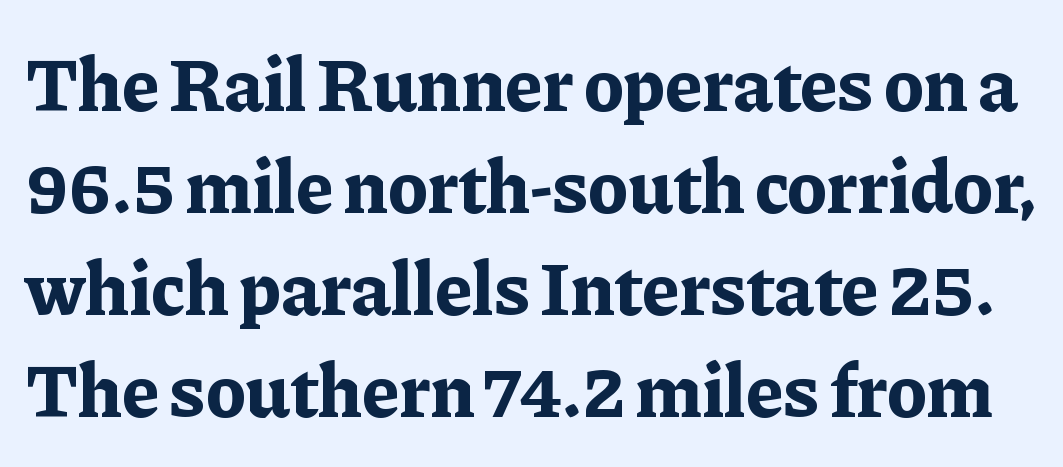
{"serif": "yes", "italic": "no", "bold": "yes", "weight": "bold", "width": "normal", "stroke_contrast": "low", "x_height": "medium", "monospaced": "no", "underline": "no", "line_spacing": "normal", "line_spacing_ratio": 1.34, "letter_spacing": "normal", "letter_spacing_em": 0.0, "glyph_px": 76}
